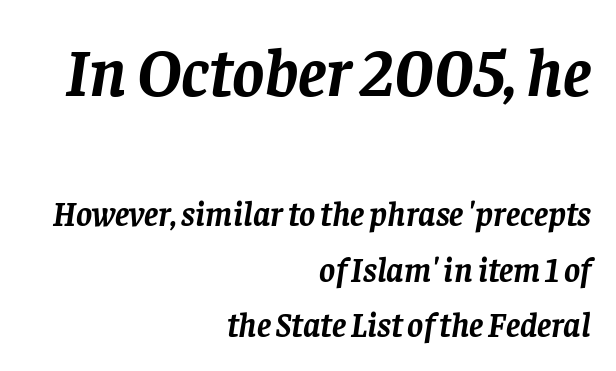
Summary of vertical rhythm: regular, with standard interline spacing. The foot of each line stays bare and open. Layout note: lines flush right. Observe the ordinary spacing: letters are neighbours, not strangers.
